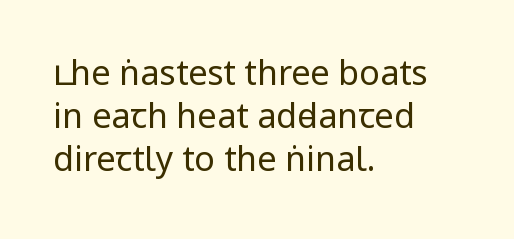
{"serif": "no", "italic": "no", "bold": "no", "weight": "regular", "width": "condensed", "stroke_contrast": "low", "underline": "no", "align": "left", "line_spacing": "normal", "line_spacing_ratio": 1.27, "letter_spacing": "normal", "letter_spacing_em": 0.0, "glyph_px": 34}
